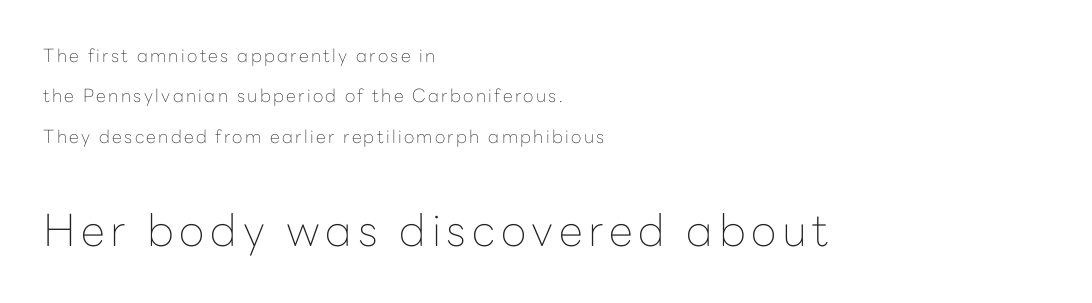
The image shows 44 px thin sans-serif type, upright; set left-aligned, loose line spacing (2.24x), not underlined; the second (bottom) block is 2.44x larger; low stroke contrast and a medium x-height.
